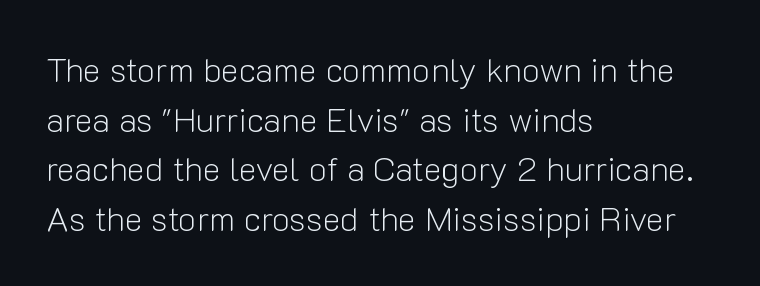
Q: Is the text bold? A: No.
Q: Is the text italic (slanted)? A: No, it is upright.
Q: Is the typeface a serif or a sans-serif typeface? A: Sans-serif.
Q: Is the text underlined? A: No.
Q: How is the paragraph aligned? A: Left-aligned.
Q: Is the spacing between letters normal or unusually wide? A: Normal.
Q: Is the spacing between lines tight, normal or loose? A: Normal.
Q: Width (condensed, normal, or wide)? A: Normal.
Q: Stroke contrast? A: Low.
Q: x-height? A: Medium.
Q: Monospaced? A: No.
